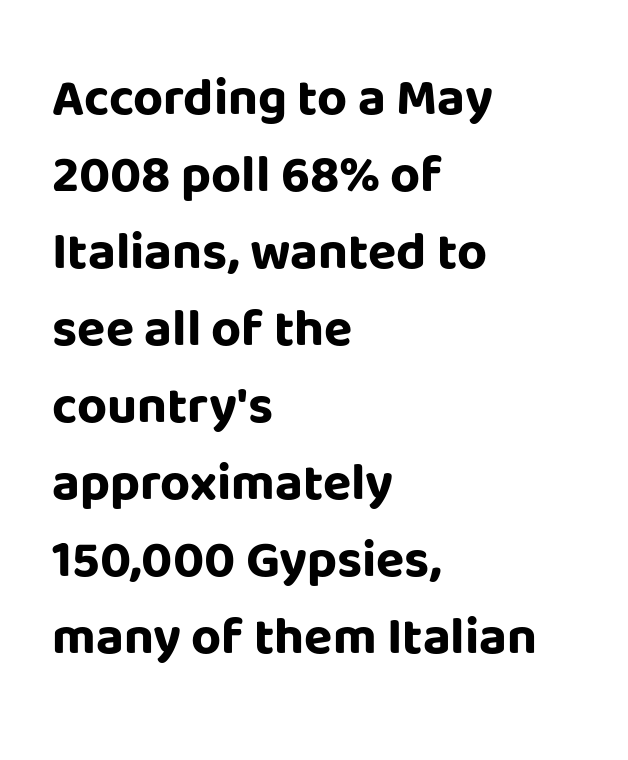
Q: Is the text bold? A: Yes.
Q: Is the text italic (slanted)? A: No, it is upright.
Q: Is the typeface a serif or a sans-serif typeface? A: Sans-serif.
Q: Is the text underlined? A: No.
Q: How is the paragraph aligned? A: Left-aligned.
Q: Is the spacing between letters normal or unusually wide? A: Normal.
Q: Is the spacing between lines tight, normal or loose? A: Normal.
Q: Width (condensed, normal, or wide)? A: Normal.
Q: Stroke contrast? A: Low.
Q: x-height? A: Large.
Q: Monospaced? A: No.
